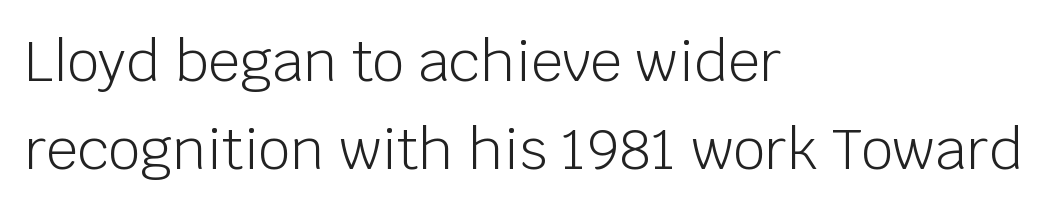
{"serif": "no", "italic": "no", "bold": "no", "weight": "light", "width": "normal", "stroke_contrast": "low", "x_height": "large", "monospaced": "no", "underline": "no", "align": "left", "line_spacing": "normal", "line_spacing_ratio": 1.58, "letter_spacing": "normal", "letter_spacing_em": 0.0, "glyph_px": 56}
